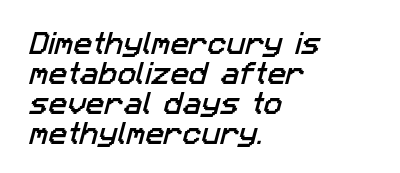
Q: Is the text underlined? A: No.
Q: How is the paragraph aligned? A: Left-aligned.
Q: Is the spacing between letters normal or unusually wide? A: Normal.
